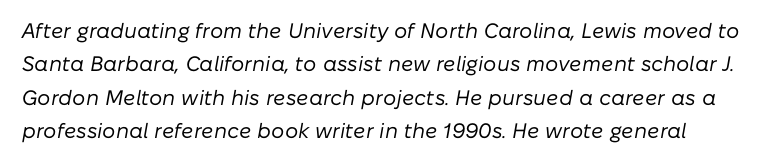
The image shows 21 px text type, italic (leaning right); set normal line spacing (1.59x), normal letter spacing, not underlined.
